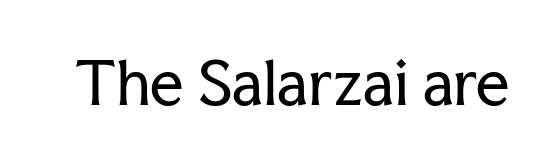
Nope, not italic — everything's standing straight. A typesetter would call this proportional, since set widths differ per character. Little horizontal feet cap the strokes, marking this as serif type. Honestly, there is no underline to notice here at all.
